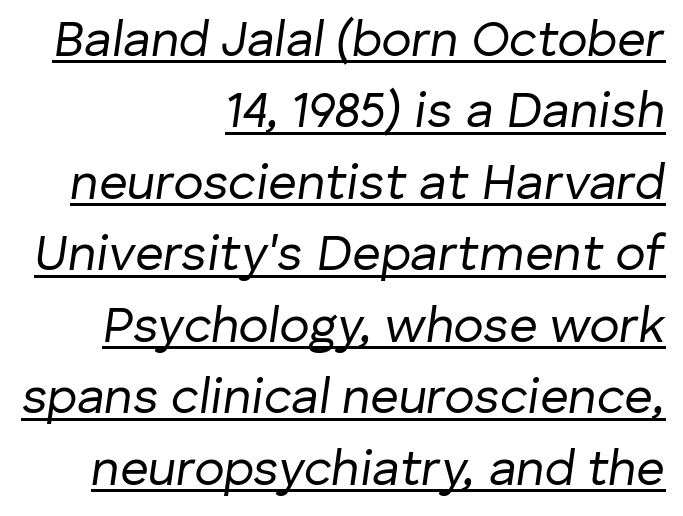
{"italic": "yes", "lean": "right", "slant_degrees": 8, "bold": "no", "weight": "regular", "width": "normal", "stroke_contrast": "low", "x_height": "medium", "monospaced": "no", "underline": "yes", "align": "right", "line_spacing": "normal", "line_spacing_ratio": 1.43, "letter_spacing": "normal", "letter_spacing_em": 0.0, "glyph_px": 50}
